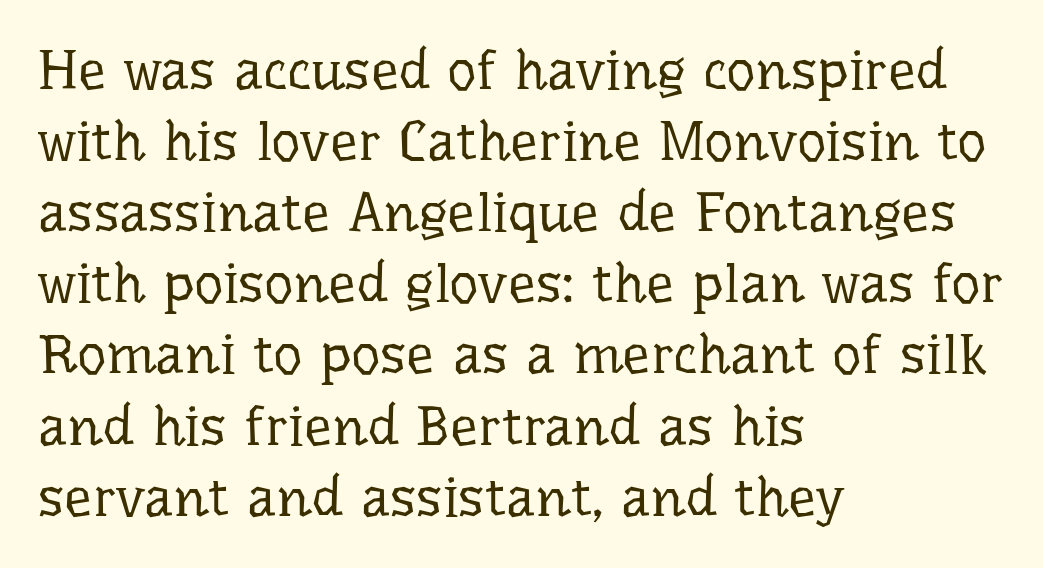
Stem width sits at or under what a default text font uses. Caption: multi-line text, flush left, ragged right. Spacing verdict: proportional, widths tailored to each character. What stands out about the letter spacing? Nothing — it is the standard amount. Yep, those are serifs on the letters.
